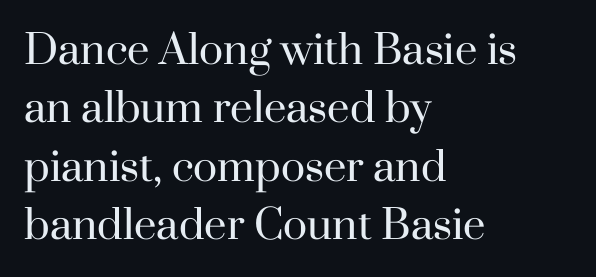
Is this a heavy cut? Hardly; it is regular or lighter. Notice how the stems are strictly vertical — no italics here. Character widths vary here, with narrow letters taking less room than wide ones. The passage shown is typeset with a serif family.
